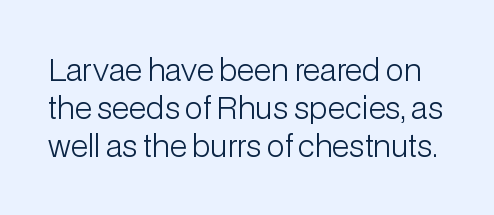
The image shows 30 px light sans-serif type, upright; set normal line spacing (1.27x), normal letter spacing, not underlined; low stroke contrast and a medium x-height.
